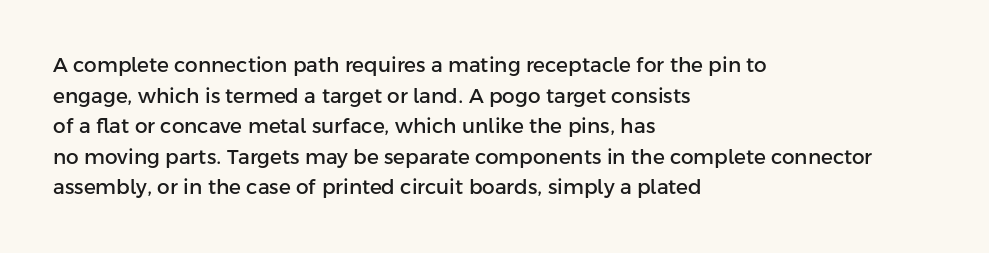
Q: Is the text italic (slanted)? A: No, it is upright.
Q: Is the text underlined? A: No.
Q: How is the paragraph aligned? A: Left-aligned.
Q: Is the spacing between letters normal or unusually wide? A: Normal.
Q: Is the spacing between lines tight, normal or loose? A: Normal.
